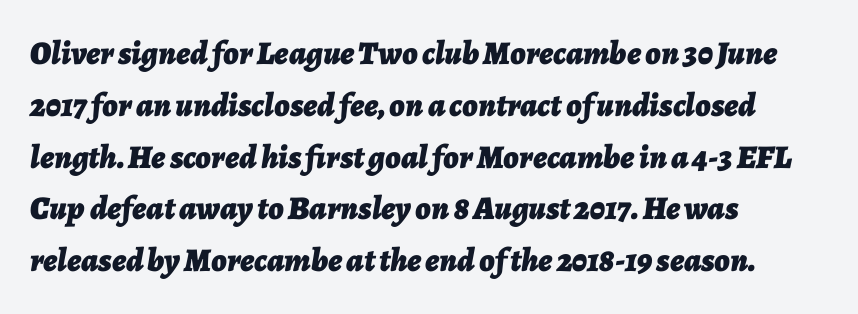
Spacing verdict: proportional, widths tailored to each character. The letterforms sit shoulder to shoulder at normal distance. The lines sit at an ordinary, default distance from one another. The lettering tilts uniformly, giving the passage an italic look. Notice how thick the strokes are: this is what a full bold looks like.
